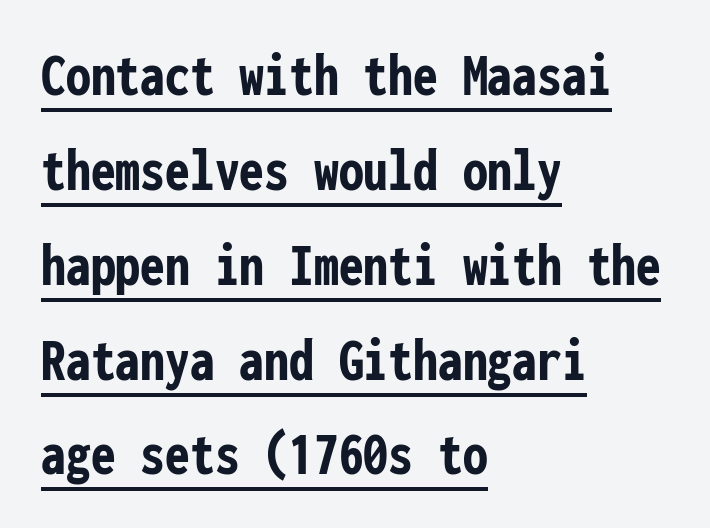
Q: Is the text bold? A: Yes.
Q: Is the text italic (slanted)? A: No, it is upright.
Q: Is the typeface a serif or a sans-serif typeface? A: Sans-serif.
Q: Is the text underlined? A: Yes.
Q: How is the paragraph aligned? A: Left-aligned.
Q: Is the spacing between letters normal or unusually wide? A: Normal.
Q: Is the spacing between lines tight, normal or loose? A: Normal.
Q: Width (condensed, normal, or wide)? A: Condensed.
Q: Stroke contrast? A: Low.
Q: x-height? A: Medium.
Q: Monospaced? A: Yes.
